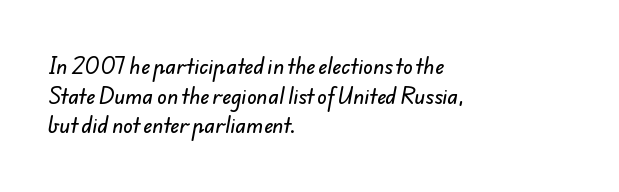
{"underline": "no", "align": "left", "line_spacing": "normal", "line_spacing_ratio": 1.48, "letter_spacing": "normal", "letter_spacing_em": 0.0, "glyph_px": 20}
